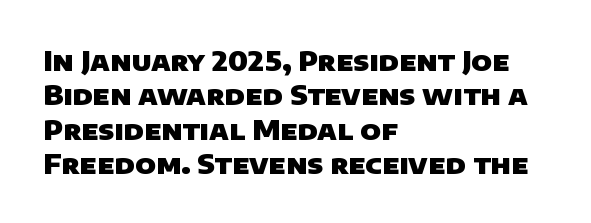
Line beginnings align vertically; line endings do not. Look at the tracking — it's just the regular setting, nothing added. Does the weight exceed regular? Yes, all the way to bold. Bare-footed words on every line. Horizontal bands of white between lines are of average thickness.
